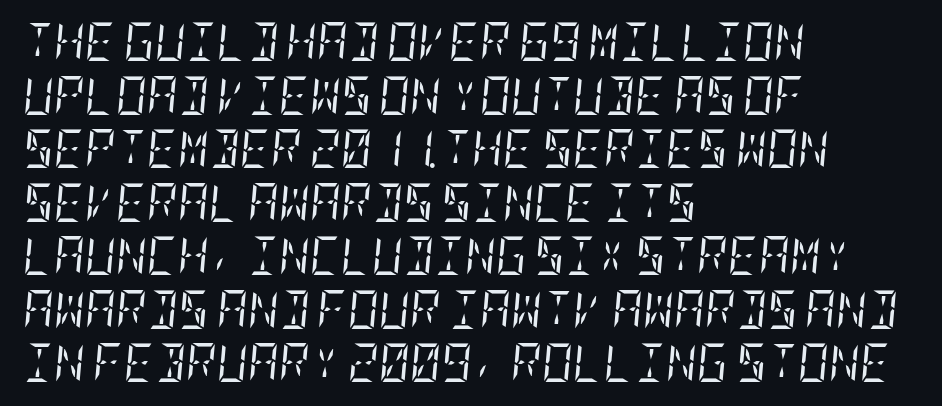
Q: Is the text bold? A: No.
Q: Is the text italic (slanted)? A: Yes, it leans right by about 5 degrees.
Q: Is the typeface a serif or a sans-serif typeface? A: Serif.
Q: Is the text underlined? A: No.
Q: How is the paragraph aligned? A: Left-aligned.
Q: Is the spacing between letters normal or unusually wide? A: Normal.
Q: Is the spacing between lines tight, normal or loose? A: Normal.
Q: Width (condensed, normal, or wide)? A: Condensed.
Q: Stroke contrast? A: Low.
Q: x-height? A: Large.
